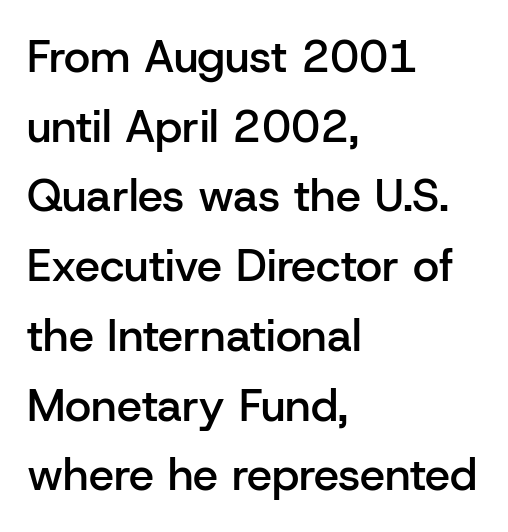
The letters carry no serifs — their stems end cleanly without finishing strokes. Is there any slant? The stems are plumb. A fair bit of extra ink — the face is semibold, not bold. Character widths vary here, with narrow letters taking less room than wide ones. Descender tails drop into unmarked territory. Leftover space on each line is placed entirely after the last word.
